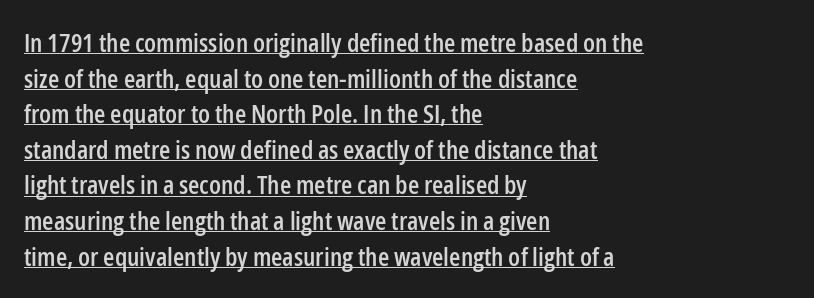
The image shows 26 px text type, upright; set left-aligned, normal line spacing (1.37x), normal letter spacing, underlined.
